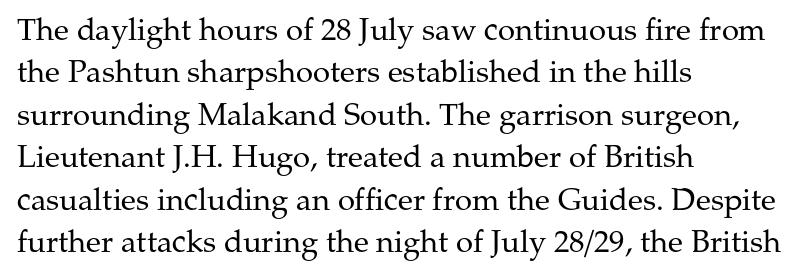
The image shows 31 px regular-weight serif type, upright; set left-aligned, normal line spacing (1.37x), normal letter spacing, not underlined; medium stroke contrast and a medium x-height.
